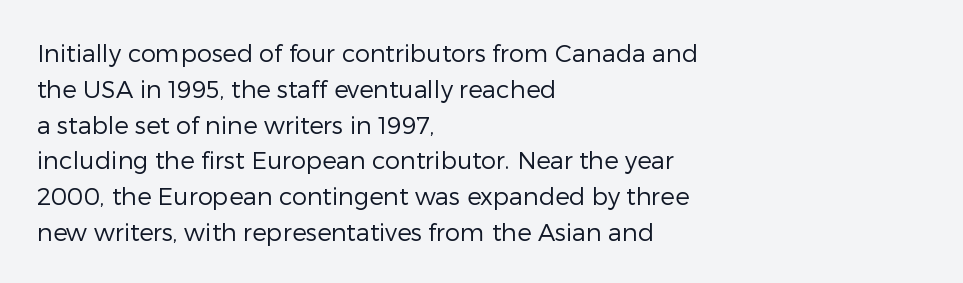
Q: Is the text bold? A: No.
Q: Is the text italic (slanted)? A: No, it is upright.
Q: Is the text underlined? A: No.
Q: How is the paragraph aligned? A: Left-aligned.
Q: Is the spacing between letters normal or unusually wide? A: Normal.
Q: Is the spacing between lines tight, normal or loose? A: Normal.
